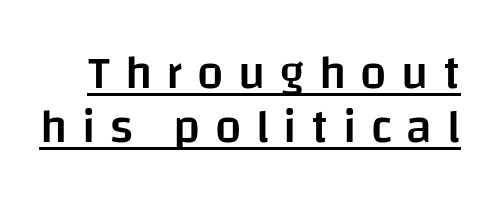
The image shows 47 px semibold sans-serif type, upright; set tight line spacing (1.15x), unusually wide letter spacing (+0.31 em), underlined; low stroke contrast and a large x-height.
